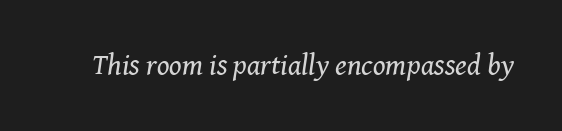
The image shows 29 px regular-weight serif type, italic (leaning right); set normal letter spacing, not underlined; medium stroke contrast and a medium x-height.
